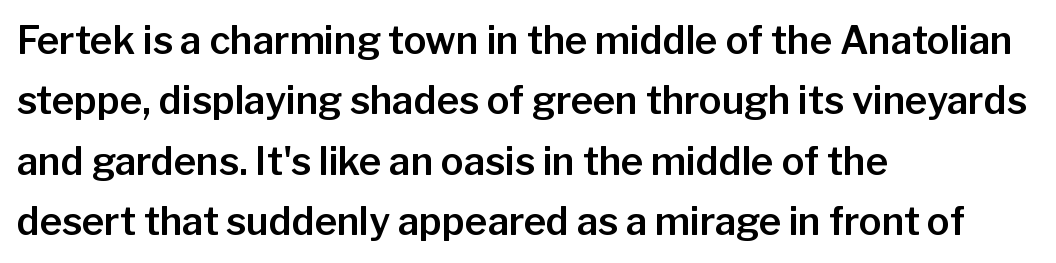
{"serif": "no", "italic": "no", "width": "normal", "stroke_contrast": "low", "x_height": "medium", "monospaced": "no", "underline": "no", "align": "left", "line_spacing": "normal", "line_spacing_ratio": 1.59, "letter_spacing": "normal", "letter_spacing_em": 0.0, "glyph_px": 38}
